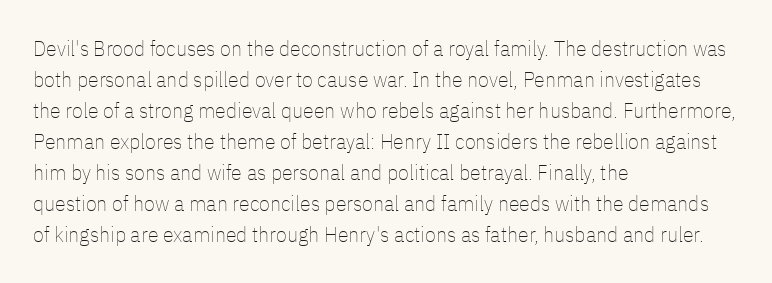
The image shows 22 px text type, upright; set left-aligned, normal line spacing (1.41x), normal letter spacing, not underlined.
